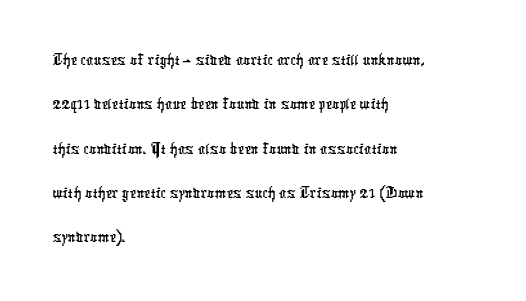
Q: Is the typeface a serif or a sans-serif typeface? A: Sans-serif.
Q: Is the text underlined? A: No.
Q: How is the paragraph aligned? A: Left-aligned.
Q: Is the spacing between letters normal or unusually wide? A: Normal.
Q: Width (condensed, normal, or wide)? A: Condensed.
Q: Stroke contrast? A: Low.
Q: x-height? A: Medium.
Q: Monospaced? A: No.
